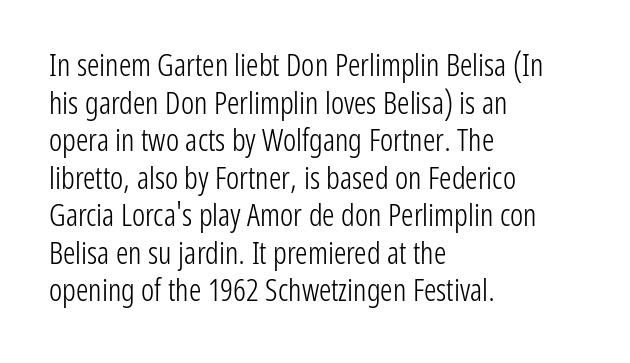
Q: Is the text bold? A: No.
Q: Is the text italic (slanted)? A: No, it is upright.
Q: Is the typeface a serif or a sans-serif typeface? A: Sans-serif.
Q: Is the text underlined? A: No.
Q: How is the paragraph aligned? A: Left-aligned.
Q: Is the spacing between letters normal or unusually wide? A: Normal.
Q: Width (condensed, normal, or wide)? A: Condensed.
Q: Stroke contrast? A: Low.
Q: x-height? A: Medium.
Q: Monospaced? A: No.
